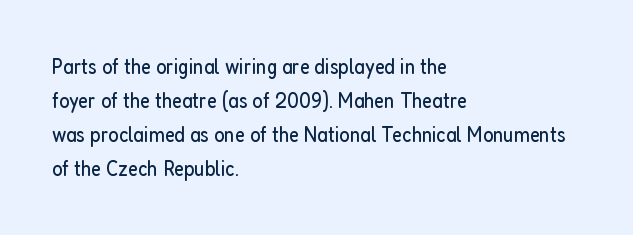
The image shows 22 px text type, upright; set left-aligned, normal line spacing (1.55x), normal letter spacing, not underlined.
